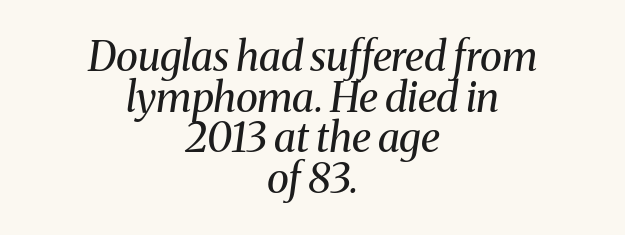
Q: Is the text bold? A: No.
Q: Is the text italic (slanted)? A: Yes, it leans right by about 8 degrees.
Q: Is the typeface a serif or a sans-serif typeface? A: Serif.
Q: Is the text underlined? A: No.
Q: How is the paragraph aligned? A: Centered.
Q: Is the spacing between letters normal or unusually wide? A: Normal.
Q: Is the spacing between lines tight, normal or loose? A: Tight.
Q: Width (condensed, normal, or wide)? A: Normal.
Q: Stroke contrast? A: Medium.
Q: x-height? A: Medium.
Q: Monospaced? A: No.
